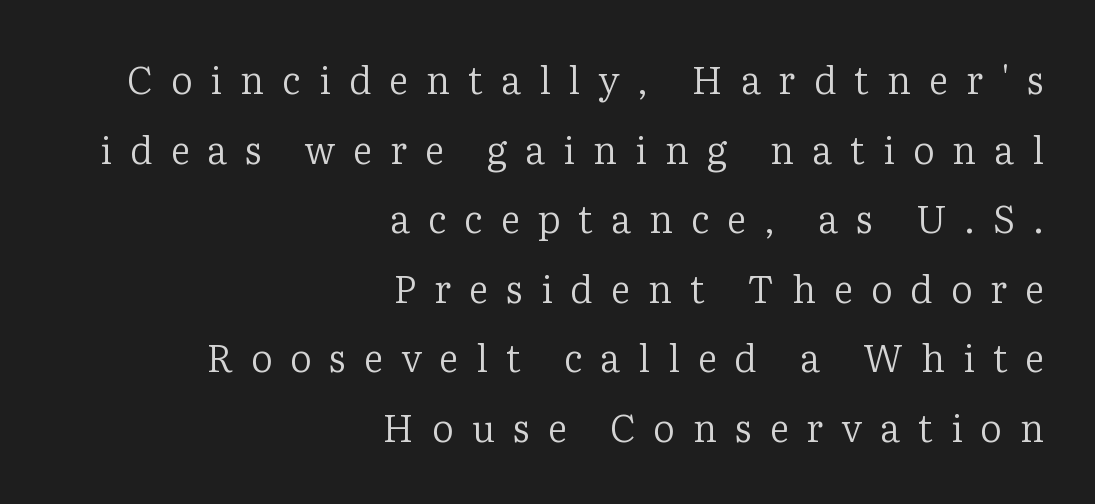
The image shows 38 px regular-weight serif type, upright; set right-aligned, line spacing 1.83x, unusually wide letter spacing (+0.47 em), not underlined; low stroke contrast and a medium x-height.
